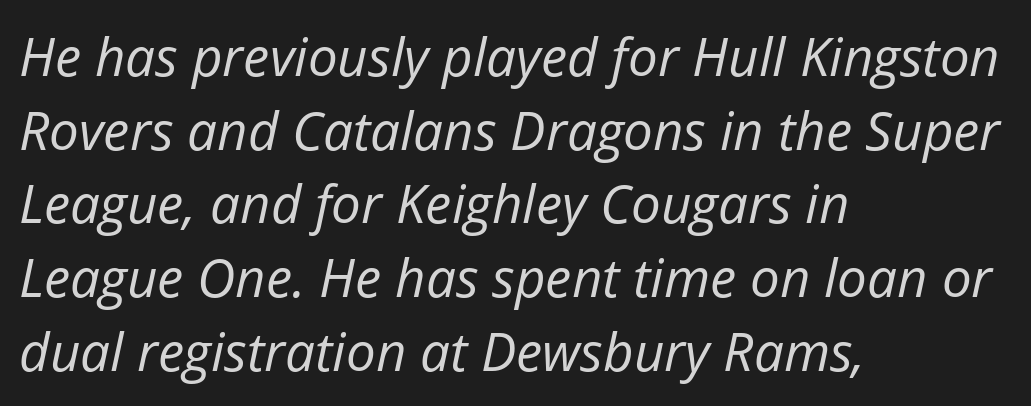
{"italic": "yes", "lean": "right", "slant_degrees": 12, "bold": "no", "weight": "regular", "width": "normal", "stroke_contrast": "low", "x_height": "medium", "monospaced": "no", "underline": "no", "align": "left", "line_spacing": "normal", "line_spacing_ratio": 1.39, "letter_spacing": "normal", "letter_spacing_em": 0.0, "glyph_px": 53}
